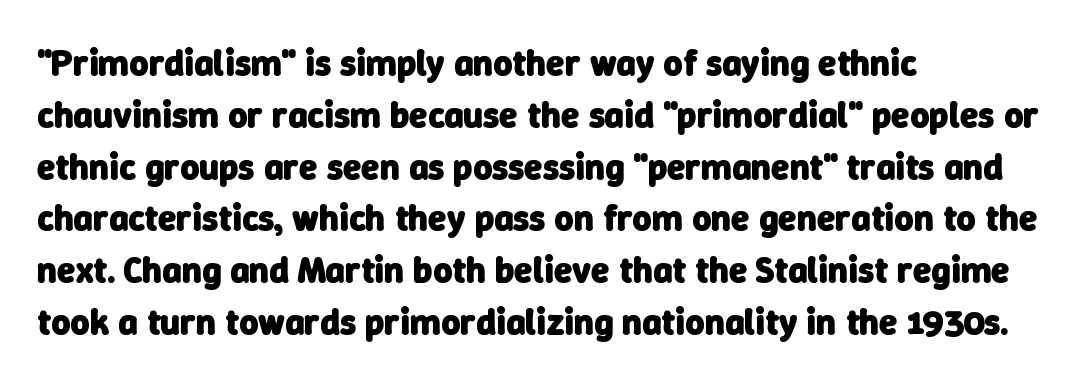
The image shows 37 px heavy sans-serif type; set left-aligned, normal line spacing (1.4x), normal letter spacing, not underlined; low stroke contrast and a medium x-height.
